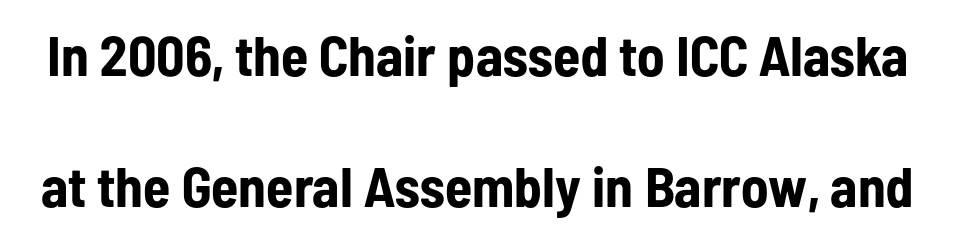
Weight check: bold — yes, fully. Is there any slant? The stems are plumb. Think of a printed novel: that variable character pitch is what you see here. The space between consecutive lines is lavish. Note: no serifs on the glyphs. You could call the tracking neutral — neither tight nor loose.
